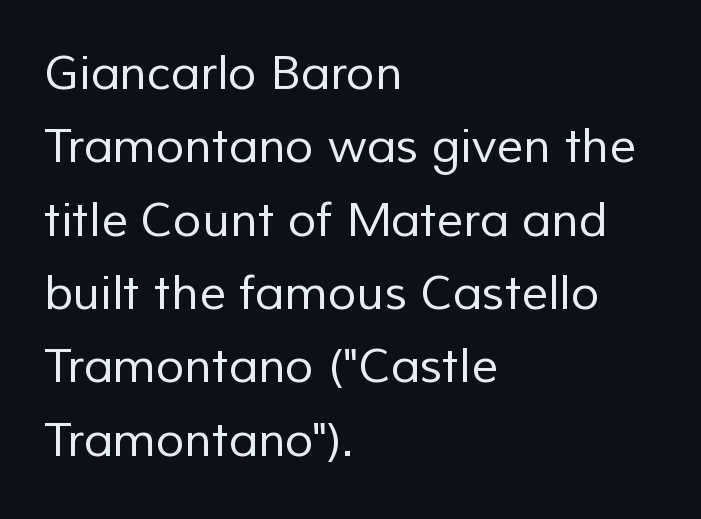
Q: Is the text bold? A: No.
Q: Is the typeface a serif or a sans-serif typeface? A: Sans-serif.
Q: Is the text underlined? A: No.
Q: How is the paragraph aligned? A: Left-aligned.
Q: Is the spacing between letters normal or unusually wide? A: Normal.
Q: Is the spacing between lines tight, normal or loose? A: Normal.
Q: Width (condensed, normal, or wide)? A: Normal.
Q: Stroke contrast? A: Low.
Q: x-height? A: Medium.
Q: Monospaced? A: No.
